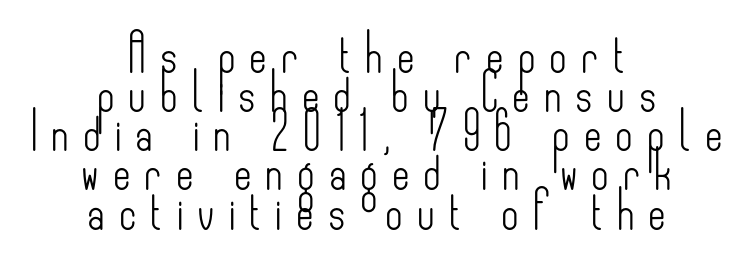
Q: Is the text bold? A: No.
Q: Is the text italic (slanted)? A: No, it is upright.
Q: Is the typeface a serif or a sans-serif typeface? A: Sans-serif.
Q: Is the text underlined? A: No.
Q: How is the paragraph aligned? A: Centered.
Q: Is the spacing between letters normal or unusually wide? A: Unusually wide.
Q: Is the spacing between lines tight, normal or loose? A: Tight.
Q: Width (condensed, normal, or wide)? A: Condensed.
Q: Stroke contrast? A: Low.
Q: x-height? A: Small.
Q: Monospaced? A: No.
